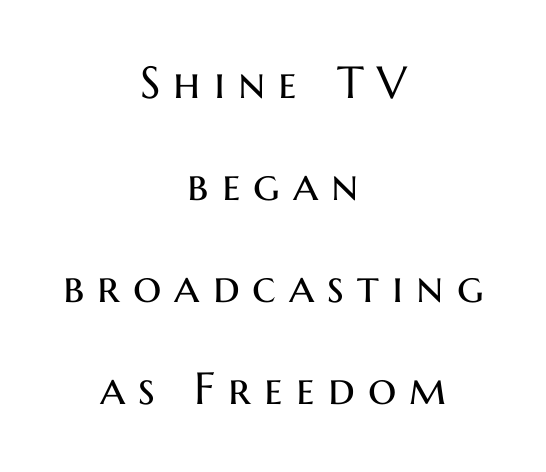
Q: Is the text bold? A: No.
Q: Is the text italic (slanted)? A: No, it is upright.
Q: Is the typeface a serif or a sans-serif typeface? A: Sans-serif.
Q: Is the text underlined? A: No.
Q: How is the paragraph aligned? A: Centered.
Q: Is the spacing between letters normal or unusually wide? A: Unusually wide.
Q: Is the spacing between lines tight, normal or loose? A: Loose.
Q: Width (condensed, normal, or wide)? A: Normal.
Q: Stroke contrast? A: Medium.
Q: x-height? A: Medium.
Q: Monospaced? A: No.
